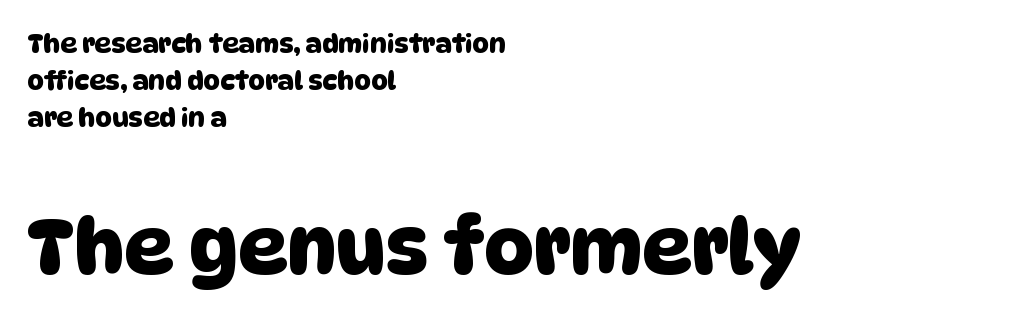
Q: Is the typeface a serif or a sans-serif typeface? A: Sans-serif.
Q: Is the text underlined? A: No.
Q: How is the paragraph aligned? A: Left-aligned.
Q: Is the spacing between letters normal or unusually wide? A: Normal.
Q: Is the spacing between lines tight, normal or loose? A: Normal.
Q: Which block of text is set in a larger size, the first (top) or the second (bottom)? A: The second (bottom) one.
Q: Width (condensed, normal, or wide)? A: Normal.
Q: Stroke contrast? A: Low.
Q: x-height? A: Large.
Q: Monospaced? A: No.
